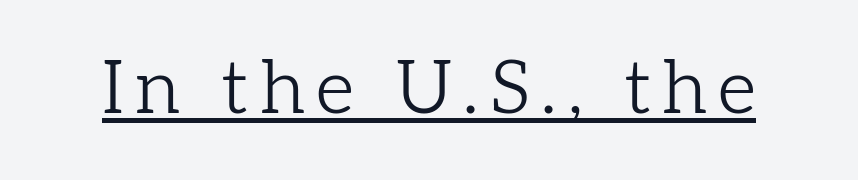
The face used here is proportionally spaced, like ordinary book or web type. Is the stroke heavy? The answer is a plain regular-or-lighter. Letterform terminals end in serifs throughout the passage. Notice how the stems are strictly vertical — no italics here. The sample's only ornament is a line tracing under the words.
